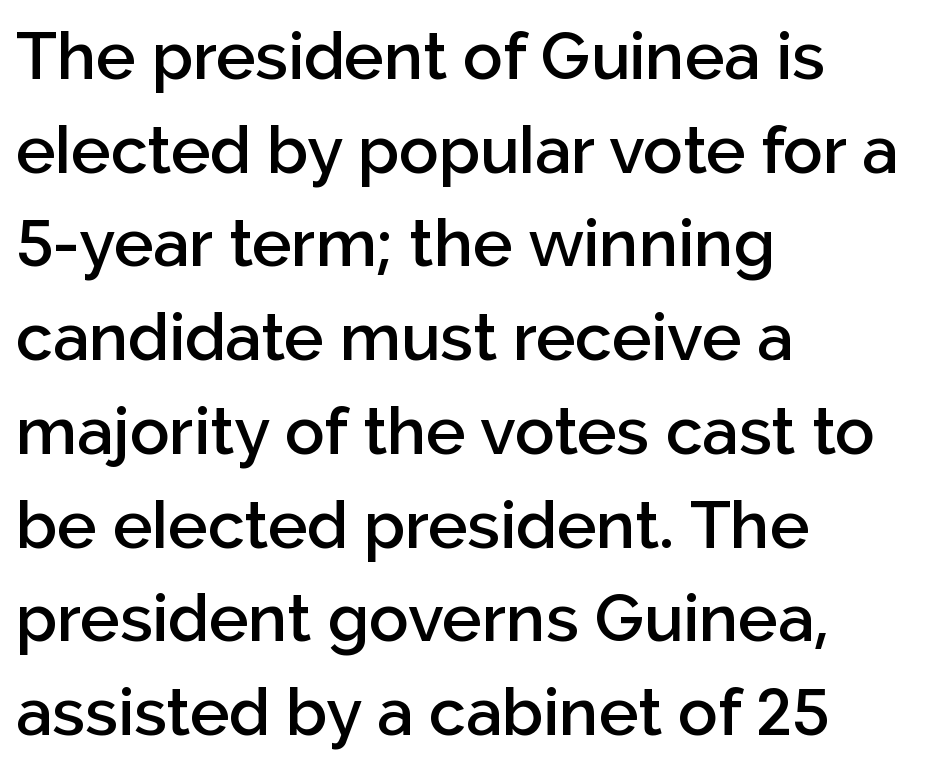
Q: Is the text bold? A: Semi-bold.
Q: Is the text italic (slanted)? A: No, it is upright.
Q: Is the typeface a serif or a sans-serif typeface? A: Sans-serif.
Q: Is the text underlined? A: No.
Q: How is the paragraph aligned? A: Left-aligned.
Q: Is the spacing between letters normal or unusually wide? A: Normal.
Q: Is the spacing between lines tight, normal or loose? A: Normal.
Q: Width (condensed, normal, or wide)? A: Normal.
Q: Stroke contrast? A: Low.
Q: x-height? A: Medium.
Q: Monospaced? A: No.
